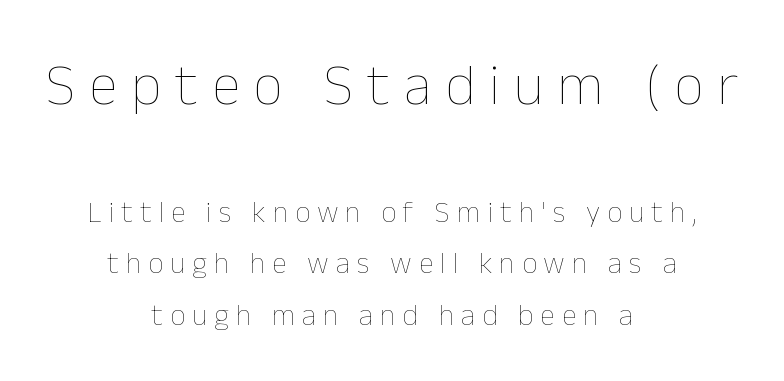
The image shows 59 px thin type, upright; set centered, line spacing 1.71x, unusually wide letter spacing (+0.23 em), not underlined; the first (top) block is 1.97x larger; low stroke contrast and a medium x-height.
